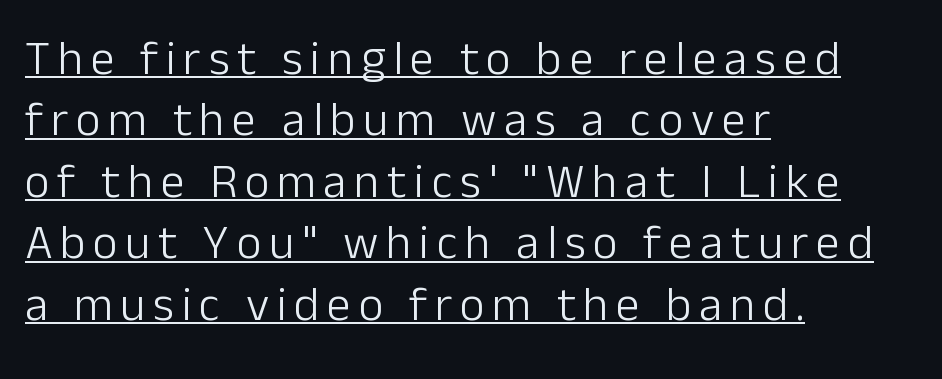
{"serif": "no", "italic": "no", "bold": "no", "weight": "light", "width": "normal", "stroke_contrast": "low", "x_height": "medium", "monospaced": "no", "underline": "yes", "align": "left", "line_spacing": "normal", "line_spacing_ratio": 1.28, "glyph_px": 48}
